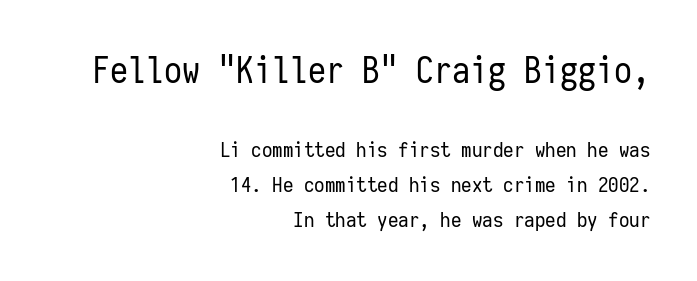
{"serif": "no", "italic": "no", "bold": "no", "weight": "regular", "width": "condensed", "stroke_contrast": "low", "x_height": "medium", "monospaced": "yes", "underline": "no", "align": "right", "line_spacing": "normal", "line_spacing_ratio": 1.67, "letter_spacing": "normal", "letter_spacing_em": 0.0, "larger_block": "first", "size_ratio": 1.71, "glyph_px": 36}
